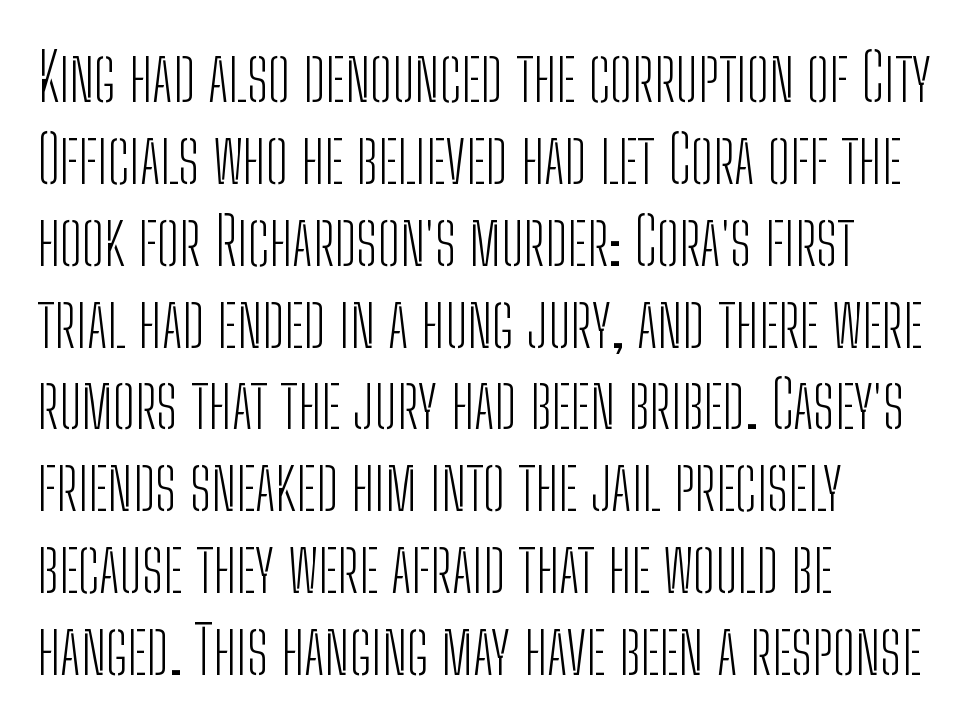
{"serif": "no", "italic": "no", "bold": "no", "weight": "light", "width": "condensed", "stroke_contrast": "low", "x_height": "medium", "monospaced": "no", "underline": "no", "align": "left", "line_spacing_ratio": 1.24, "letter_spacing": "normal", "letter_spacing_em": 0.0, "glyph_px": 66}
